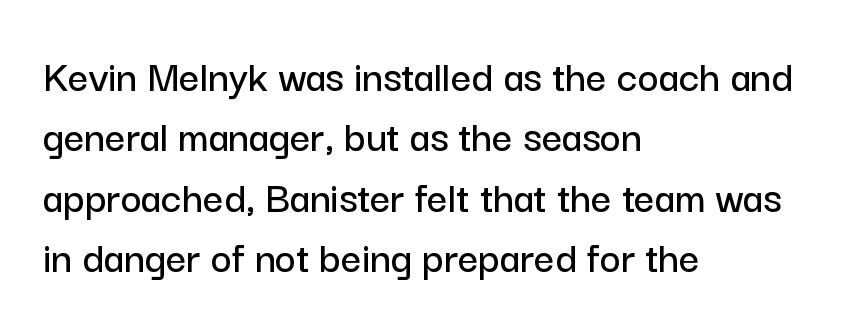
Q: Is the text italic (slanted)? A: No, it is upright.
Q: Is the typeface a serif or a sans-serif typeface? A: Sans-serif.
Q: Is the text underlined? A: No.
Q: How is the paragraph aligned? A: Left-aligned.
Q: Is the spacing between letters normal or unusually wide? A: Normal.
Q: Is the spacing between lines tight, normal or loose? A: Normal.
Q: Width (condensed, normal, or wide)? A: Normal.
Q: Stroke contrast? A: Low.
Q: x-height? A: Medium.
Q: Monospaced? A: No.
